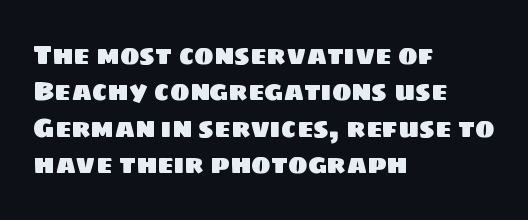
{"underline": "no", "align": "left", "line_spacing": "normal", "line_spacing_ratio": 1.4, "letter_spacing": "normal", "letter_spacing_em": 0.0, "glyph_px": 26}
